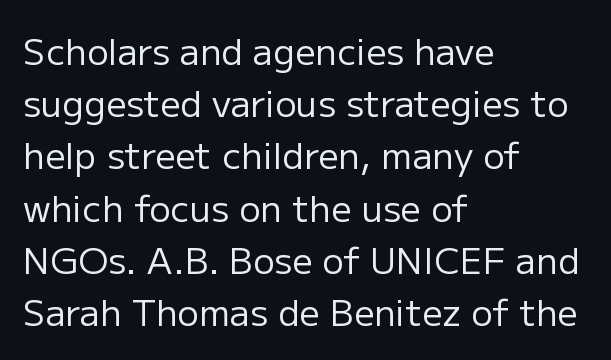
Descenders are the only things crossing below the line. A normal amount of white space separates one row of letters from the next. Ascenders rise straight up at ninety degrees. The compositor pushed each line to the left boundary. Stems here are at most as thick as an everyday book face.
